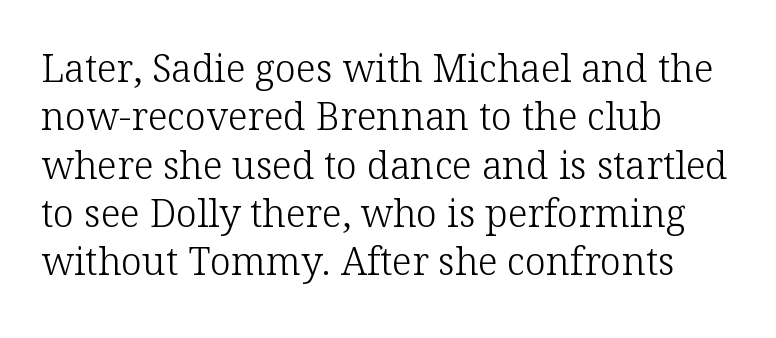
Q: Is the text bold? A: No.
Q: Is the text italic (slanted)? A: No, it is upright.
Q: Is the typeface a serif or a sans-serif typeface? A: Serif.
Q: Is the text underlined? A: No.
Q: How is the paragraph aligned? A: Left-aligned.
Q: Is the spacing between letters normal or unusually wide? A: Normal.
Q: Is the spacing between lines tight, normal or loose? A: Normal.
Q: Width (condensed, normal, or wide)? A: Normal.
Q: Stroke contrast? A: Low.
Q: x-height? A: Medium.
Q: Monospaced? A: No.
